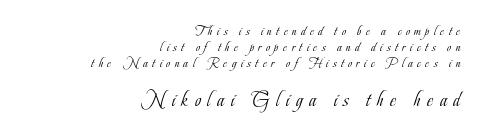
This sample is right-justified, so line beginnings fall wherever the words allow. Students, observe: this is what under-led, compact text looks like. Nobody drew a line under any word here. Letters have the restrained weight of plain body copy at most. The gaps between neighbouring characters are conspicuously large.
